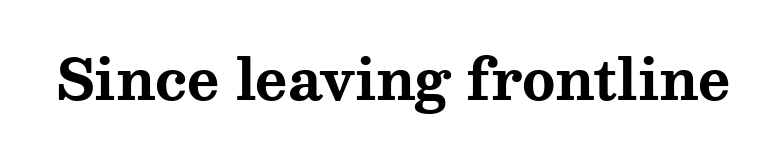
{"serif": "yes", "italic": "no", "bold": "yes", "weight": "bold", "width": "wide", "stroke_contrast": "medium", "x_height": "medium", "monospaced": "no", "underline": "no", "letter_spacing": "normal", "letter_spacing_em": 0.0, "glyph_px": 55}
